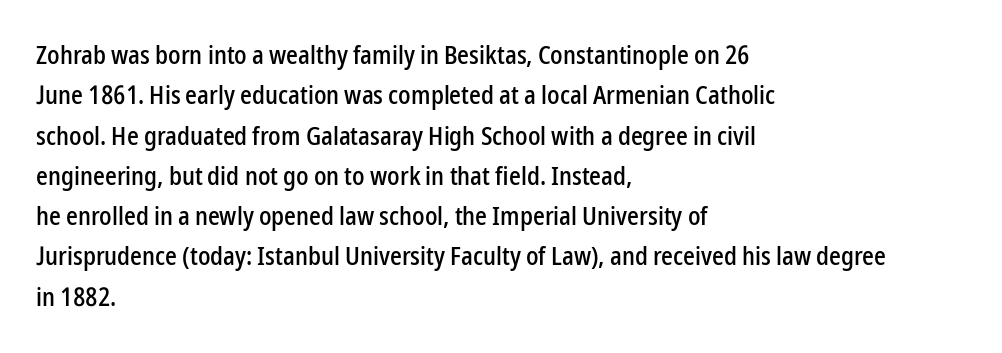
{"italic": "no", "underline": "no", "align": "left", "line_spacing": "normal", "line_spacing_ratio": 1.55, "letter_spacing": "normal", "letter_spacing_em": 0.0, "glyph_px": 26}
